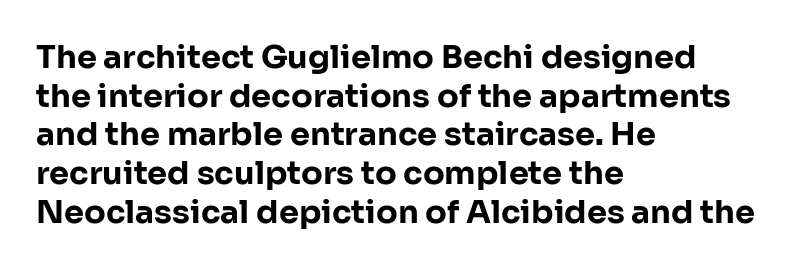
These lines are rendered in a variable-pitch font. Horizontally, the lines are justified to the leading edge only. This is the regular roman posture of the typeface. Strong, thick strokes mark this as bold type. The line texture is even and compact thanks to regular tracking. This sample uses a sans-serif face.
